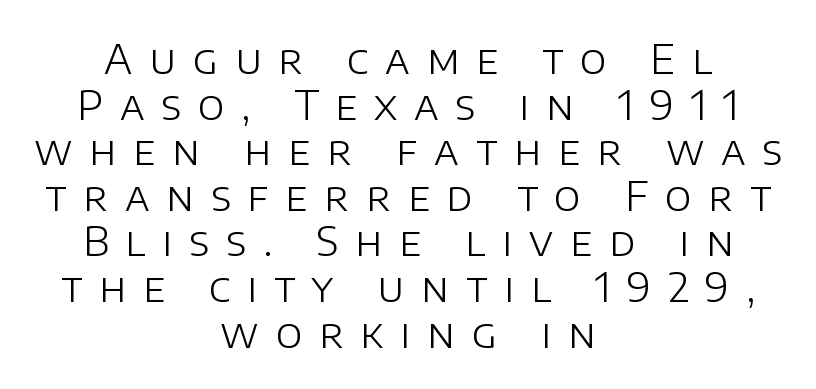
{"serif": "no", "italic": "no", "bold": "no", "weight": "light", "width": "normal", "stroke_contrast": "low", "x_height": "large", "monospaced": "no", "underline": "no", "align": "center", "line_spacing": "tight", "line_spacing_ratio": 1.14, "letter_spacing": "wide", "letter_spacing_em": 0.42, "glyph_px": 40}
